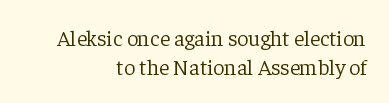
Q: Is the text bold? A: No.
Q: Is the text italic (slanted)? A: No, it is upright.
Q: Is the text underlined? A: No.
Q: How is the paragraph aligned? A: Right-aligned.
Q: Is the spacing between letters normal or unusually wide? A: Normal.
Q: Is the spacing between lines tight, normal or loose? A: Normal.
